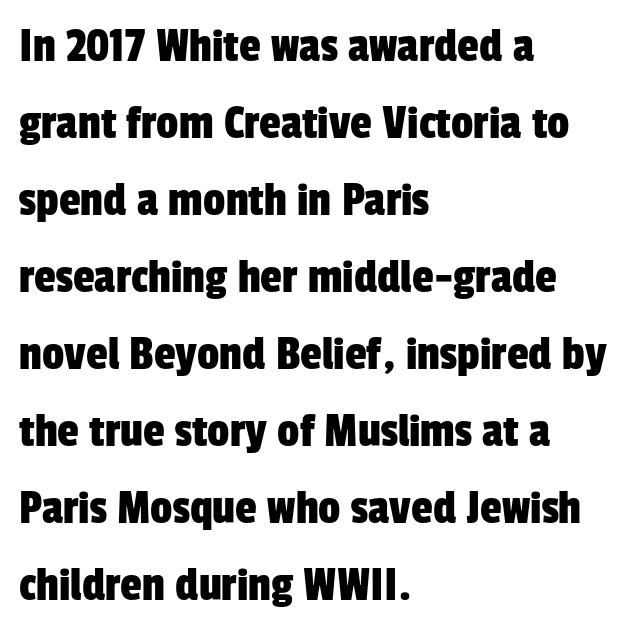
{"serif": "no", "width": "condensed", "stroke_contrast": "low", "x_height": "medium", "monospaced": "no", "underline": "no", "align": "left", "line_spacing": "normal", "line_spacing_ratio": 1.57, "letter_spacing": "normal", "letter_spacing_em": 0.0, "glyph_px": 49}
